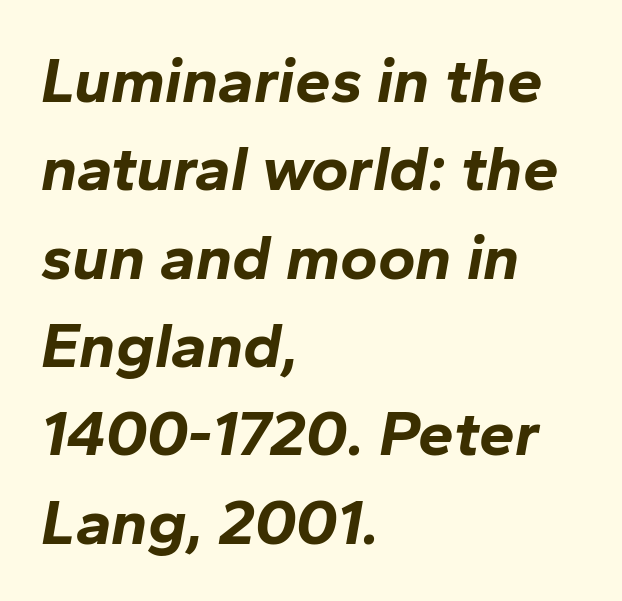
The image shows 64 px bold type, italic (leaning right); set left-aligned, normal line spacing (1.38x), normal letter spacing, not underlined; low stroke contrast and a medium x-height.
